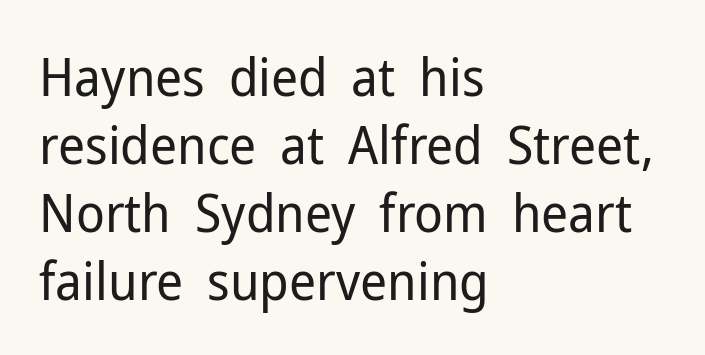
The image shows 53 px regular-weight sans-serif type, upright; set left-aligned, normal line spacing (1.28x), normal letter spacing, not underlined; low stroke contrast and a medium x-height.
